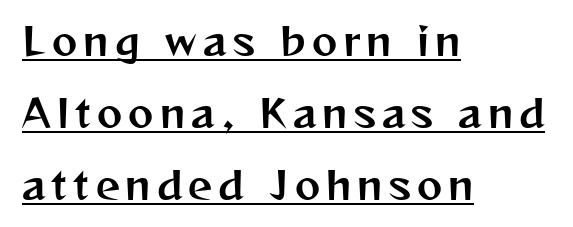
These characters rest on top of a visible drawn line. A typesetter would call this proportional, since set widths differ per character. The lines in this sample share a left origin and differ only in where they stop. Look at the bottom of the vertical strokes: they stop flat, with no serifs. Italic: no, the glyphs are upright roman.
